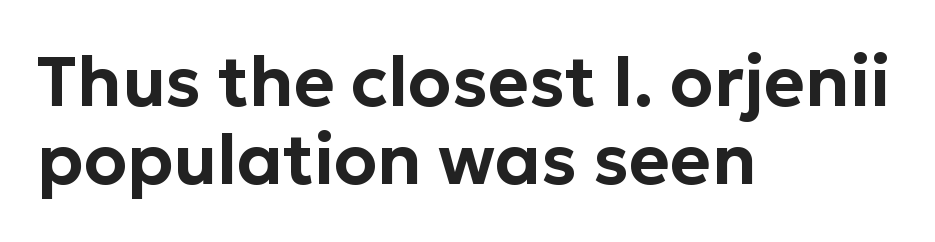
Q: Is the text italic (slanted)? A: No, it is upright.
Q: Is the typeface a serif or a sans-serif typeface? A: Sans-serif.
Q: Is the text underlined? A: No.
Q: How is the paragraph aligned? A: Left-aligned.
Q: Is the spacing between letters normal or unusually wide? A: Normal.
Q: Is the spacing between lines tight, normal or loose? A: Tight.
Q: Width (condensed, normal, or wide)? A: Normal.
Q: Stroke contrast? A: Low.
Q: x-height? A: Medium.
Q: Monospaced? A: No.
